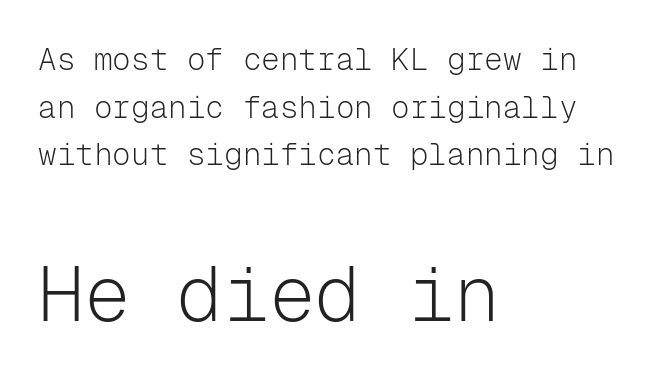
The image shows 77 px light sans-serif type, upright, monospaced; set left-aligned, normal line spacing (1.54x), normal letter spacing, not underlined; the second (bottom) block is 2.48x larger; low stroke contrast and a medium x-height.
